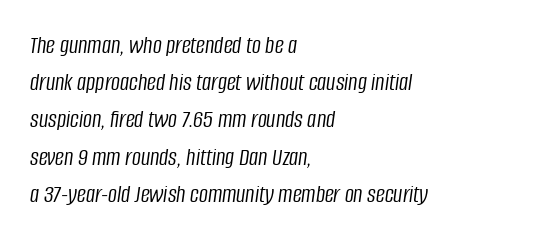
Q: Is the text bold? A: No.
Q: Is the text italic (slanted)? A: Yes, it leans right by about 8 degrees.
Q: Is the text underlined? A: No.
Q: How is the paragraph aligned? A: Left-aligned.
Q: Is the spacing between letters normal or unusually wide? A: Normal.
Q: Is the spacing between lines tight, normal or loose? A: Normal.
